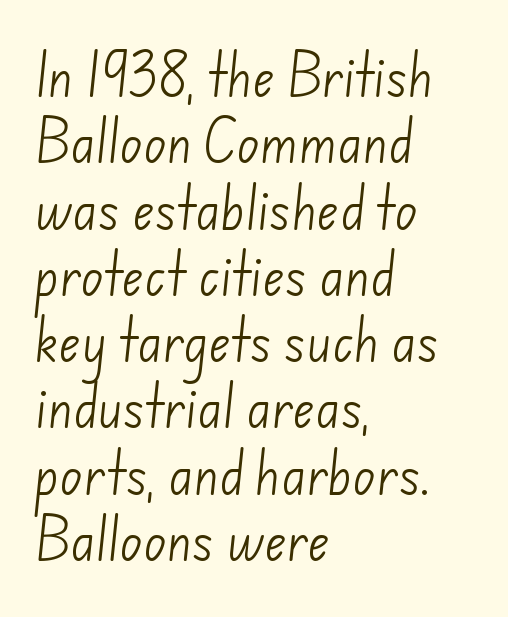
Is there much room between lines? A standard amount, neither cramped nor airy. The face used here is proportionally spaced, like ordinary book or web type. No extra ink here — the face is not bold. Tracking here is standard; glyphs follow each other at the usual distance. The passage shown is not underscored anywhere. No feet cap the strokes, marking this as sans-serif type.
